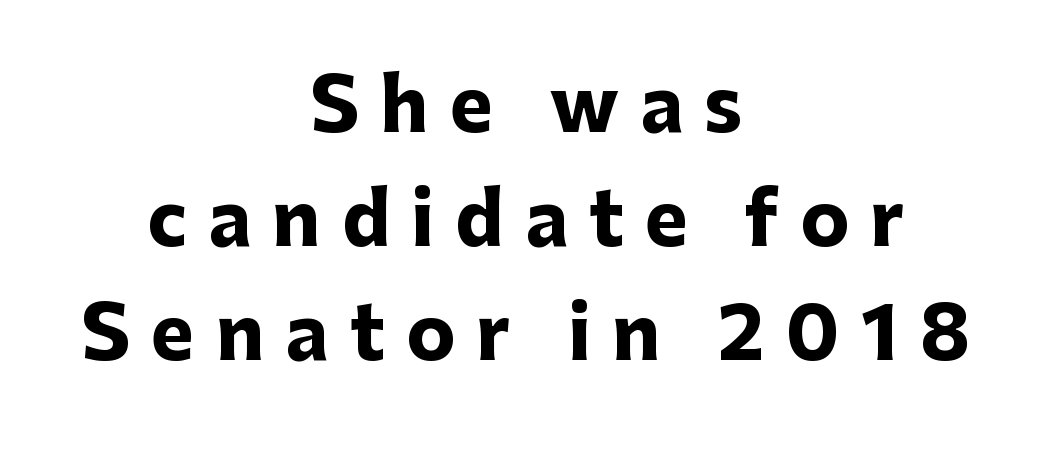
The type sits square on the baseline with zero lean. This sample keeps an unexceptional amount of space between lines. The words here are not underlined. The text was rendered using a sans face with plain stroke endings. Visually the block forms a symmetrical silhouette, jagged on both flanks. The passage shown has open, widely tracked lettering throughout.
